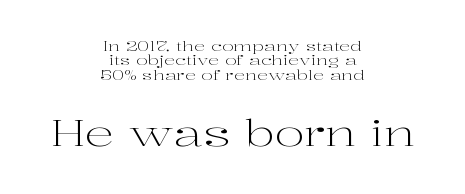
Words float on clear page, feet unadorned. The typeface has the unassuming heft of standard copy or less. The whitespace from short lines is split evenly between both sides. These lines were composed using upright roman letters. Each word holds together tightly as a unit, with standard inter-letter gaps.
